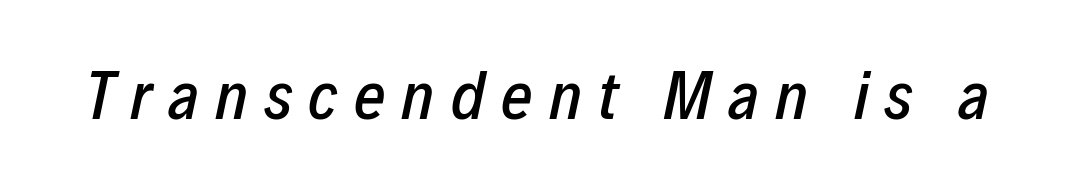
Q: Is the text italic (slanted)? A: Yes, it leans right by about 12 degrees.
Q: Is the text underlined? A: No.
Q: Is the spacing between letters normal or unusually wide? A: Unusually wide.
Q: Width (condensed, normal, or wide)? A: Condensed.
Q: Stroke contrast? A: Low.
Q: x-height? A: Medium.
Q: Monospaced? A: No.
